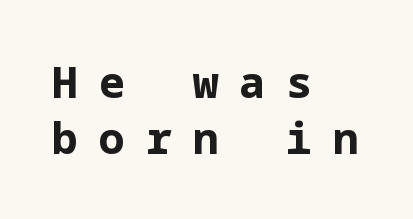
{"serif": "no", "italic": "no", "bold": "yes", "weight": "bold", "width": "normal", "stroke_contrast": "low", "x_height": "medium", "underline": "no", "align": "left", "line_spacing": "normal", "line_spacing_ratio": 1.3, "letter_spacing": "wide", "letter_spacing_em": 0.49, "glyph_px": 43}
